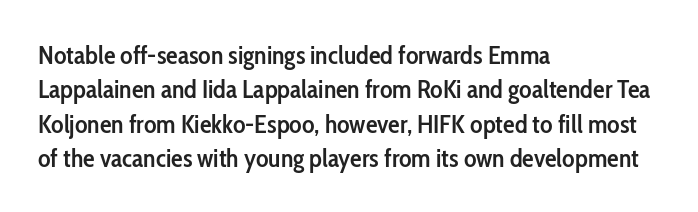
{"italic": "no", "bold": "semi", "underline": "no", "align": "left", "line_spacing": "normal", "line_spacing_ratio": 1.32, "letter_spacing": "normal", "letter_spacing_em": 0.0, "glyph_px": 26}
